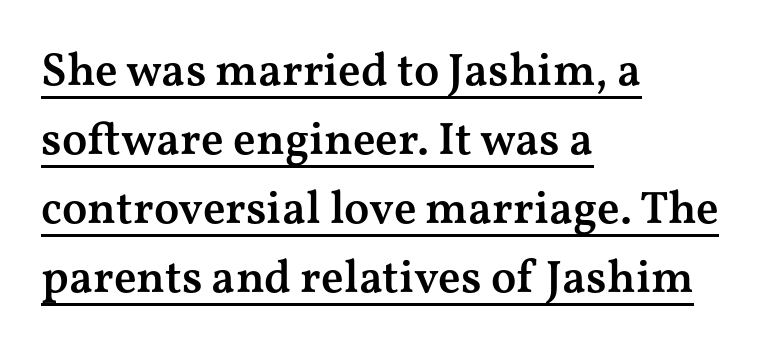
{"serif": "yes", "italic": "no", "bold": "semi", "weight": "semibold", "width": "wide", "stroke_contrast": "medium", "x_height": "medium", "monospaced": "no", "underline": "yes", "align": "left", "line_spacing": "normal", "line_spacing_ratio": 1.5, "letter_spacing": "normal", "letter_spacing_em": 0.0, "glyph_px": 46}
